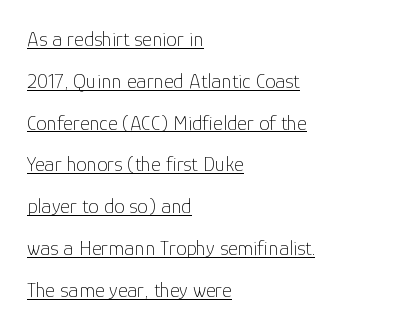
The image shows 21 px text type, upright; set left-aligned, loose line spacing (1.99x), normal letter spacing, underlined.
